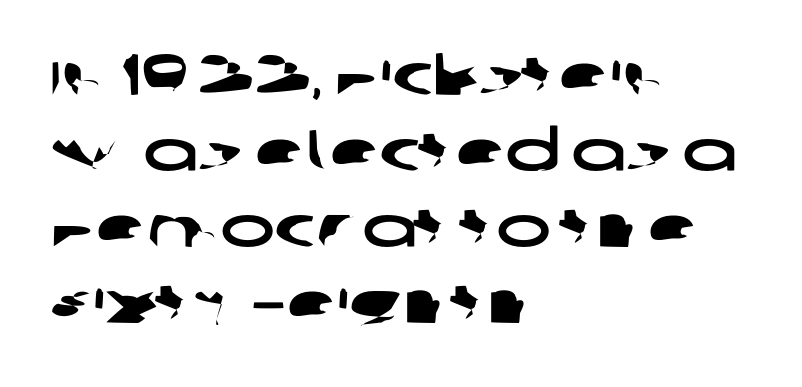
The image shows 58 px wide sans-serif type; set left-aligned, normal line spacing (1.31x), normal letter spacing, not underlined; low stroke contrast and a large x-height.
